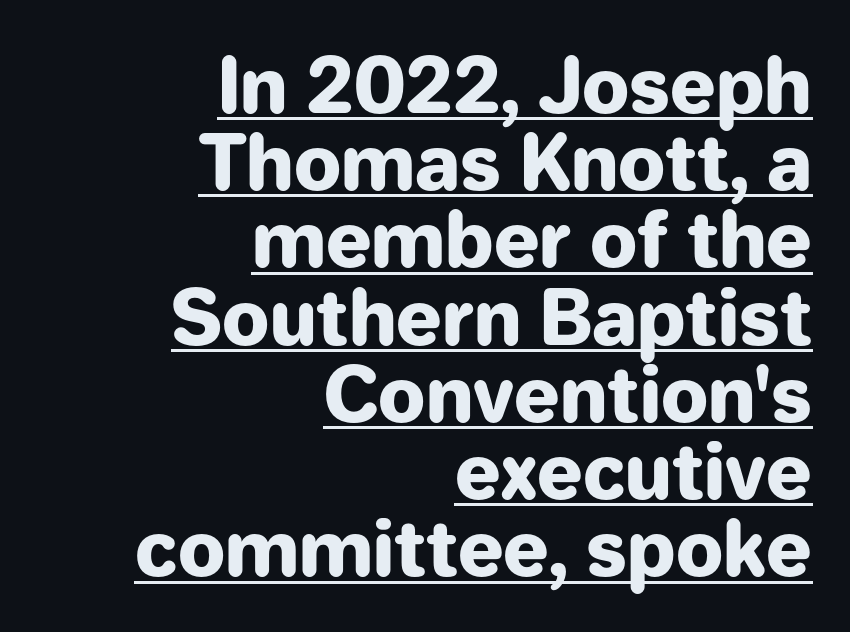
The image shows 75 px heavy sans-serif type, upright; set right-aligned, tight line spacing (1.03x), normal letter spacing, underlined; low stroke contrast and a medium x-height.
